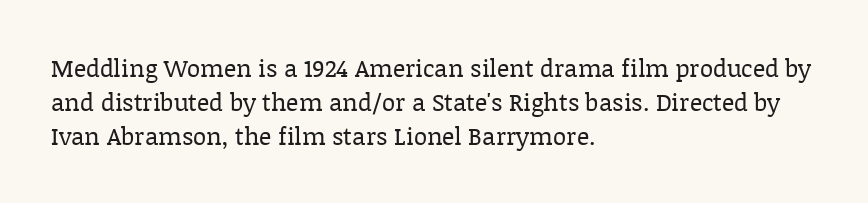
Q: Is the text bold? A: No.
Q: Is the text italic (slanted)? A: No, it is upright.
Q: Is the text underlined? A: No.
Q: How is the paragraph aligned? A: Left-aligned.
Q: Is the spacing between letters normal or unusually wide? A: Normal.
Q: Is the spacing between lines tight, normal or loose? A: Normal.
